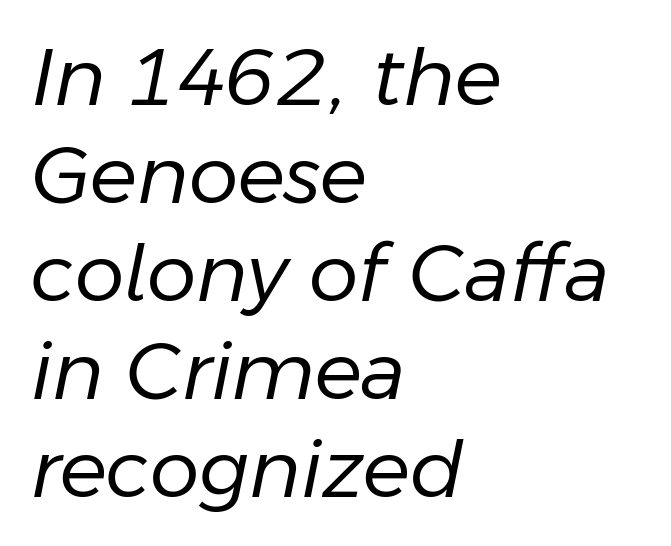
The string is rendered with underlining switched off. These lines stack with their left ends in a neat column. Designer's note — italics engaged. You could call the tracking neutral — neither tight nor loose. Note the varied advance widths — an 'i' is clearly narrower than an 'm'. Ink coverage per letter is moderate at most.
